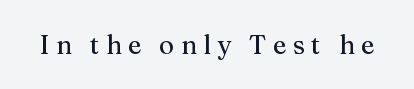
This is the regular roman posture of the typeface. This sample uses expanded letter spacing, leaving extra air between glyphs. No word sits above an underline. Ink coverage per letter is moderate at most.
